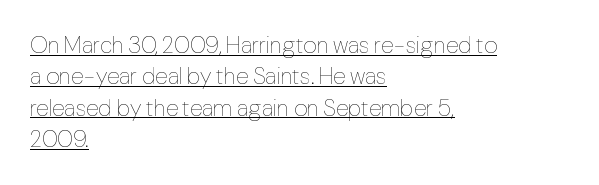
{"italic": "no", "bold": "no", "underline": "yes", "align": "left", "line_spacing": "normal", "line_spacing_ratio": 1.36, "letter_spacing": "normal", "letter_spacing_em": 0.0, "glyph_px": 23}
